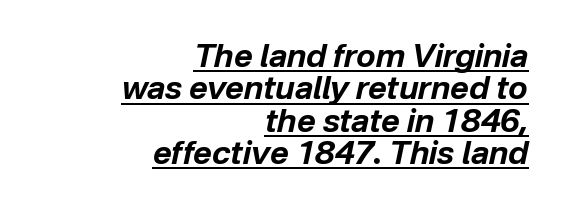
The image shows 32 px bold type, italic (leaning right); set right-aligned, tight line spacing (1.01x), normal letter spacing, underlined; low stroke contrast and a medium x-height.
